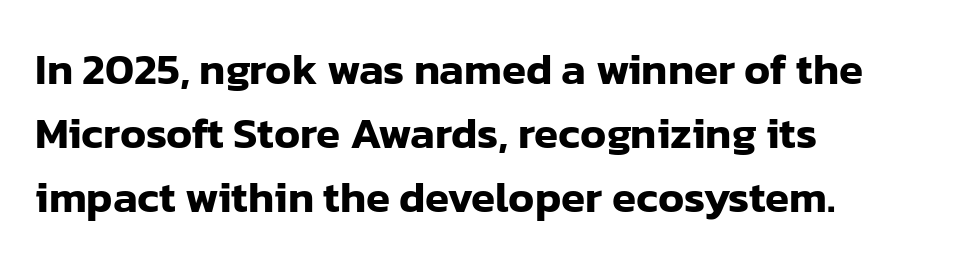
Q: Is the text italic (slanted)? A: No, it is upright.
Q: Is the typeface a serif or a sans-serif typeface? A: Sans-serif.
Q: Is the text underlined? A: No.
Q: How is the paragraph aligned? A: Left-aligned.
Q: Is the spacing between letters normal or unusually wide? A: Normal.
Q: Is the spacing between lines tight, normal or loose? A: Normal.
Q: Width (condensed, normal, or wide)? A: Normal.
Q: Stroke contrast? A: Low.
Q: x-height? A: Medium.
Q: Monospaced? A: No.
